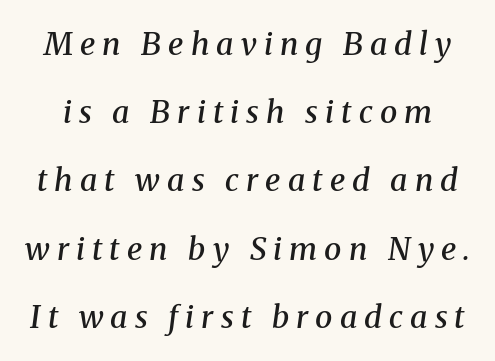
Each letter's strokes conclude with small projecting serifs. Between one letter and the next there's a generous, obvious gap. Caption: semibold face, moderately heavy strokes. The specimen reads as italic at a glance. Each letter keeps its own natural width here, so spacing adapts to shape.
